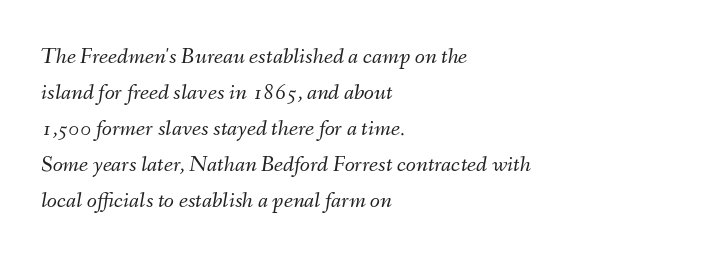
The image shows 23 px text type, italic (leaning right); set left-aligned, normal line spacing (1.56x), normal letter spacing, not underlined.
